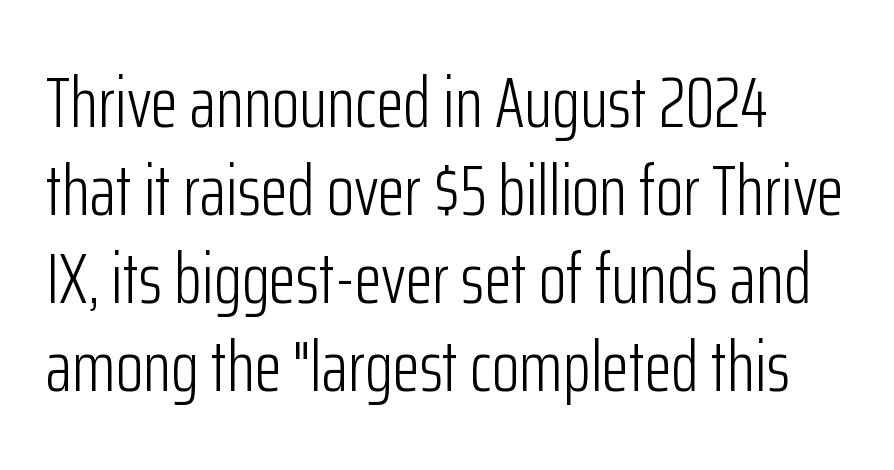
A clean baseline with only descenders dipping below it. Rendered with straight, roman letterforms. The letterforms sit at book weight or below. These lines are composed in type without serifs. This sample has the flowing, uneven cadence of proportional lettering. The letterforms sit shoulder to shoulder at normal distance.
